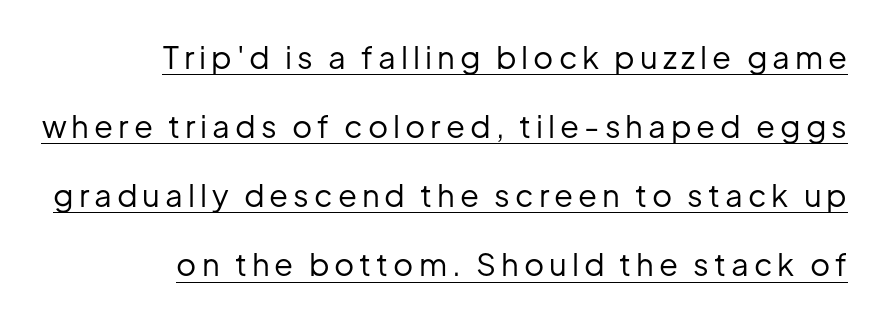
{"serif": "no", "italic": "no", "bold": "no", "weight": "regular", "width": "normal", "stroke_contrast": "low", "x_height": "medium", "monospaced": "no", "underline": "yes", "align": "right", "line_spacing": "loose", "line_spacing_ratio": 2.23, "glyph_px": 31}
